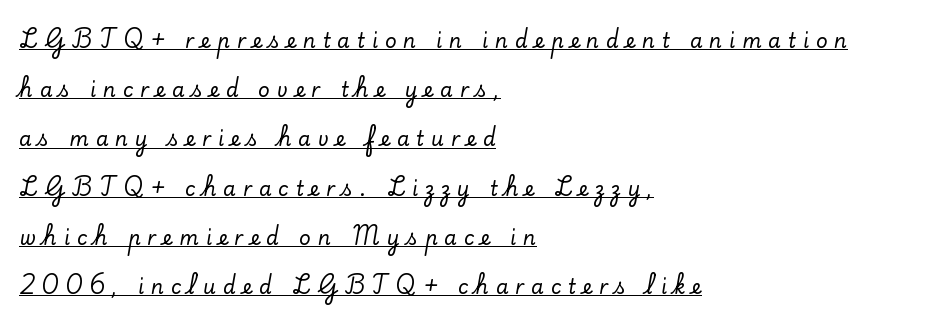
The image shows 20 px text type; set left-aligned, loose line spacing (2.46x), unusually wide letter spacing (+0.35 em), underlined.
